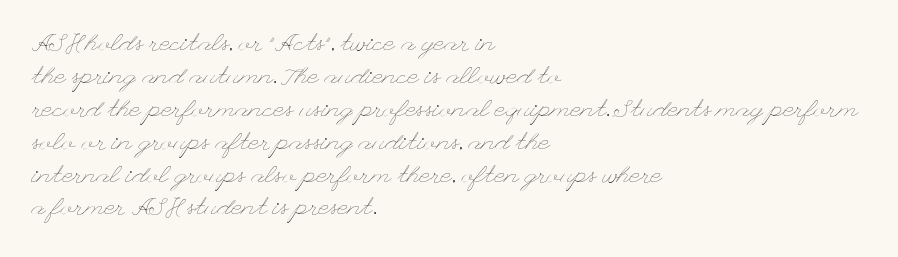
The image shows 24 px text type; set left-aligned, normal line spacing (1.37x), normal letter spacing, not underlined.
